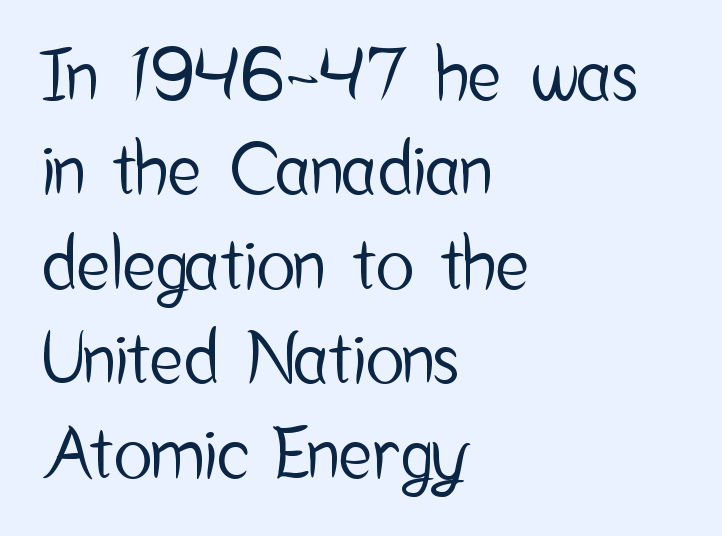
Q: Is the text italic (slanted)? A: No, it is upright.
Q: Is the typeface a serif or a sans-serif typeface? A: Sans-serif.
Q: Is the text underlined? A: No.
Q: How is the paragraph aligned? A: Left-aligned.
Q: Is the spacing between letters normal or unusually wide? A: Normal.
Q: Is the spacing between lines tight, normal or loose? A: Normal.
Q: Width (condensed, normal, or wide)? A: Condensed.
Q: Stroke contrast? A: Low.
Q: x-height? A: Medium.
Q: Monospaced? A: No.
